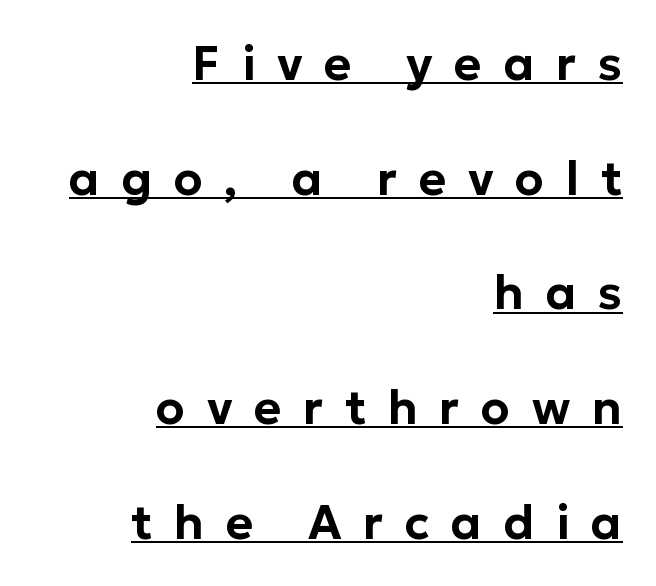
The image shows 47 px sans-serif type, upright; set right-aligned, loose line spacing (2.44x), unusually wide letter spacing (+0.46 em), underlined; low stroke contrast and a medium x-height.
